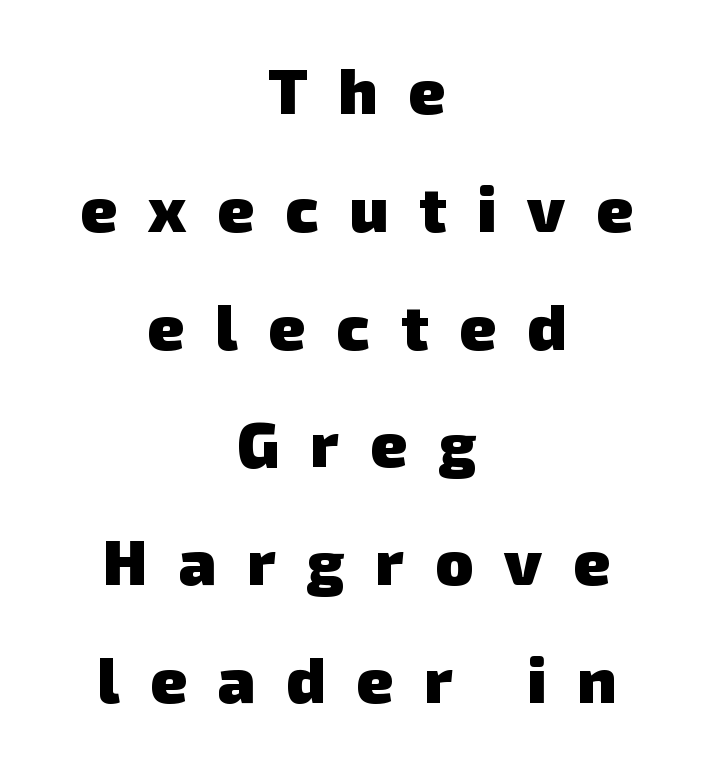
Q: Is the text bold? A: Yes.
Q: Is the typeface a serif or a sans-serif typeface? A: Sans-serif.
Q: Is the text underlined? A: No.
Q: How is the paragraph aligned? A: Centered.
Q: Is the spacing between letters normal or unusually wide? A: Unusually wide.
Q: Width (condensed, normal, or wide)? A: Normal.
Q: Stroke contrast? A: Low.
Q: x-height? A: Medium.
Q: Monospaced? A: No.
